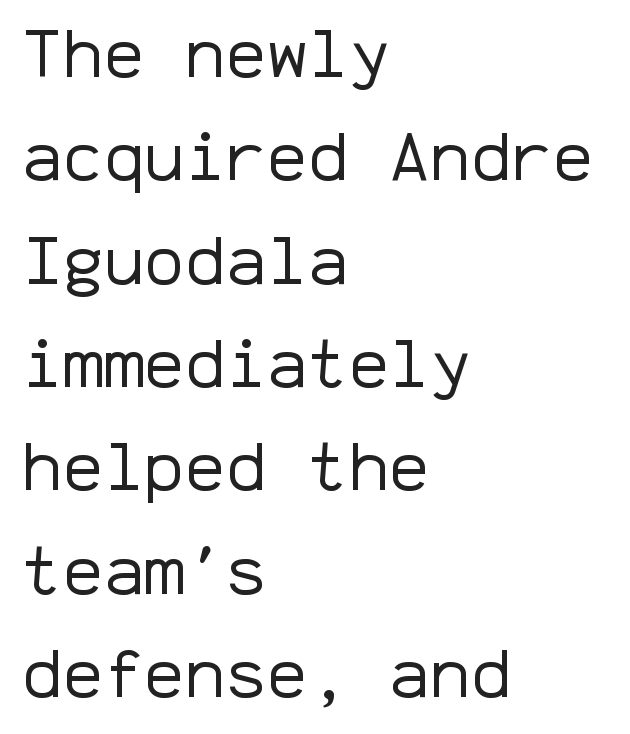
Q: Is the text bold? A: No.
Q: Is the text italic (slanted)? A: No, it is upright.
Q: Is the typeface a serif or a sans-serif typeface? A: Sans-serif.
Q: Is the text underlined? A: No.
Q: How is the paragraph aligned? A: Left-aligned.
Q: Is the spacing between letters normal or unusually wide? A: Normal.
Q: Is the spacing between lines tight, normal or loose? A: Normal.
Q: Width (condensed, normal, or wide)? A: Normal.
Q: Stroke contrast? A: Low.
Q: x-height? A: Medium.
Q: Monospaced? A: Yes.
